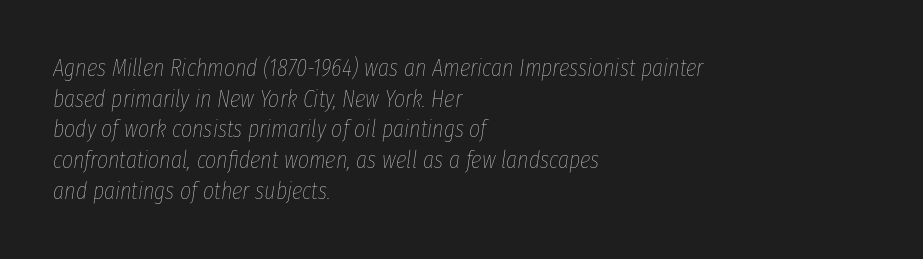
Q: Is the text bold? A: No.
Q: Is the text italic (slanted)? A: Yes, it leans right by about 8 degrees.
Q: Is the text underlined? A: No.
Q: How is the paragraph aligned? A: Left-aligned.
Q: Is the spacing between letters normal or unusually wide? A: Normal.
Q: Is the spacing between lines tight, normal or loose? A: Normal.
